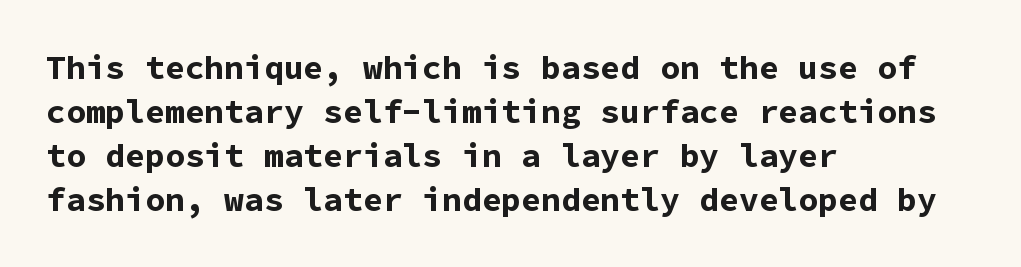
{"serif": "no", "italic": "no", "bold": "yes", "weight": "bold", "width": "normal", "stroke_contrast": "low", "x_height": "medium", "monospaced": "yes", "underline": "no", "align": "left", "line_spacing": "normal", "line_spacing_ratio": 1.33, "letter_spacing": "normal", "letter_spacing_em": 0.0, "glyph_px": 33}
